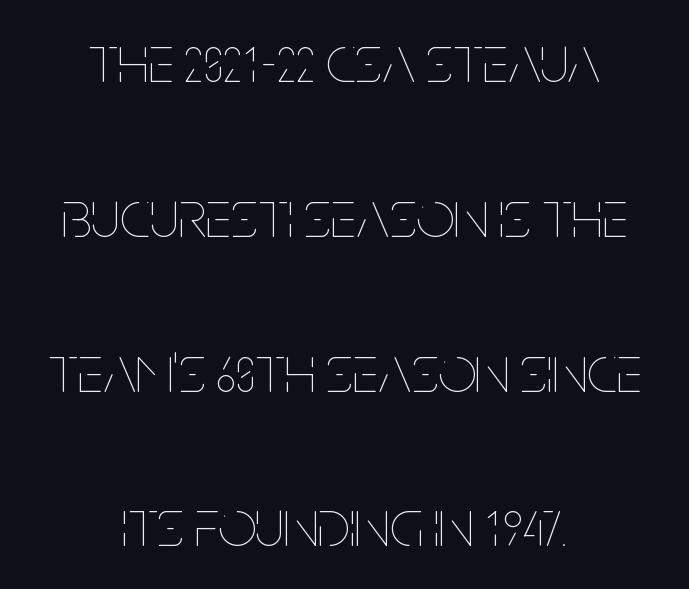
Leading is clearly above the norm, producing a sparse column. The passage shown is not bold in any degree. In CSS terms this would be text-align: center. Lines of text with bare space underneath. This is roman type, the default non-slanted kind.
